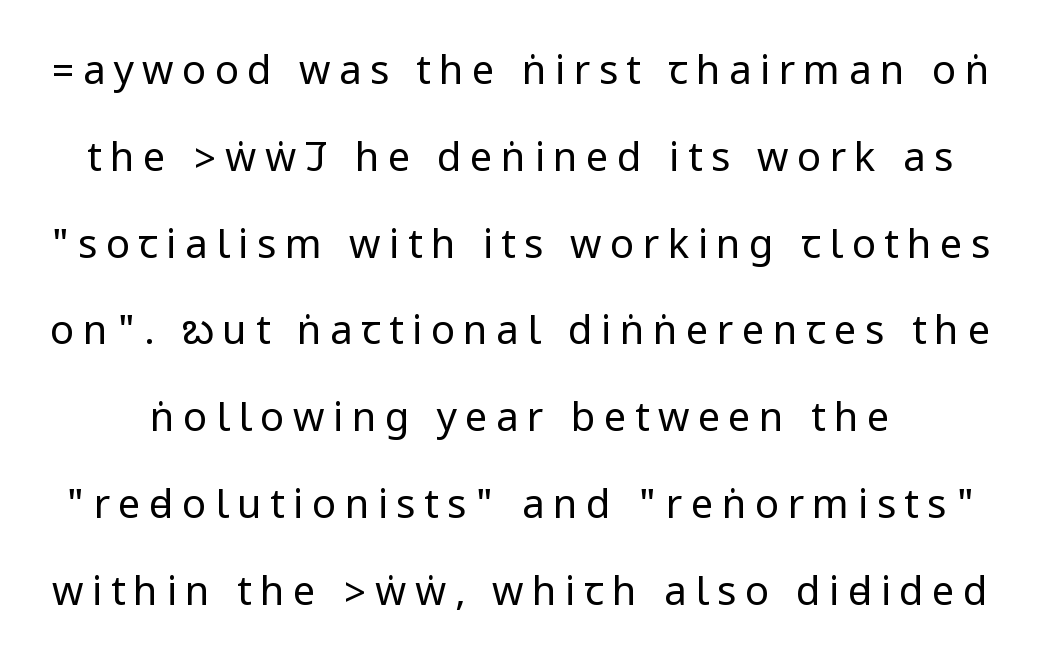
One glance says open: line gaps are wider than usual. Letter spacing: wide. The text was rendered using a sans face with plain stroke endings. Each row of text sits above clean, open space.
